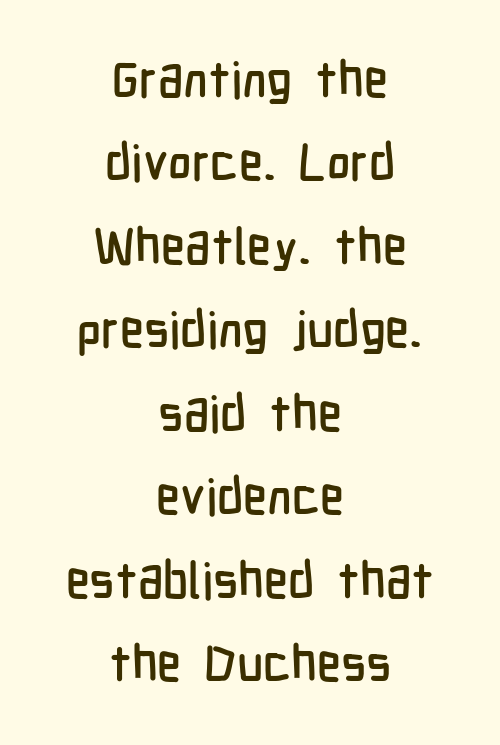
Is this a fixed-width face? No — the glyphs have proportional, varying widths. A typesetter would call this leading conventional body-copy spacing. Alignment: centered. Nothing sits at the stroke ends, so this counts as sans-serif. Glyph-to-glyph distance matches everyday printed text. A bare baseline throughout the passage.
